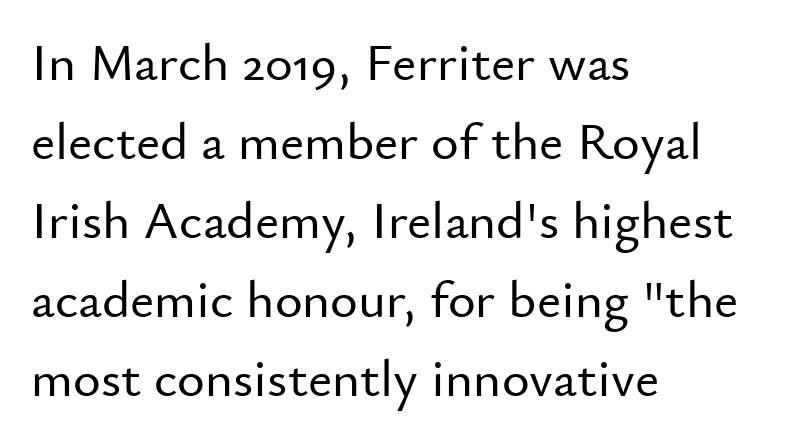
The glyphs are unaccompanied by any horizontal stroke below them. A normal amount of white space separates one row of letters from the next. The letters stand upright; this is a roman face. Teacher's note: observe the even left margin — that is flush-left alignment. The glyphs in this specimen are sans serif.
